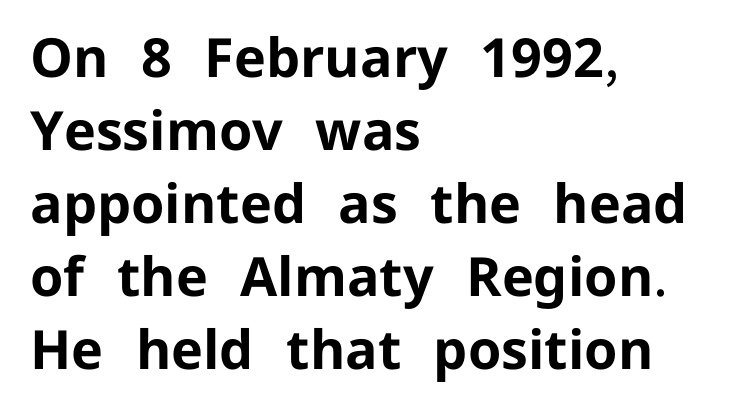
Q: Is the text bold? A: Yes.
Q: Is the text italic (slanted)? A: No, it is upright.
Q: Is the typeface a serif or a sans-serif typeface? A: Sans-serif.
Q: Is the text underlined? A: No.
Q: How is the paragraph aligned? A: Left-aligned.
Q: Is the spacing between letters normal or unusually wide? A: Normal.
Q: Is the spacing between lines tight, normal or loose? A: Normal.
Q: Width (condensed, normal, or wide)? A: Normal.
Q: Stroke contrast? A: Low.
Q: x-height? A: Medium.
Q: Monospaced? A: No.
